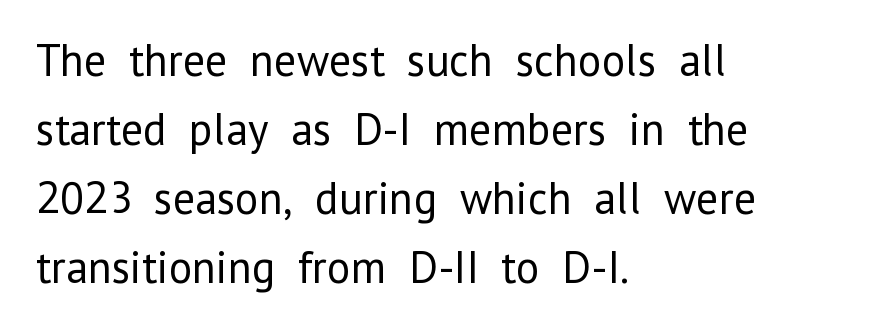
{"serif": "no", "italic": "no", "bold": "no", "weight": "regular", "width": "normal", "stroke_contrast": "low", "x_height": "medium", "monospaced": "no", "underline": "no", "align": "left", "line_spacing": "normal", "line_spacing_ratio": 1.53, "letter_spacing": "normal", "letter_spacing_em": 0.0, "glyph_px": 45}
